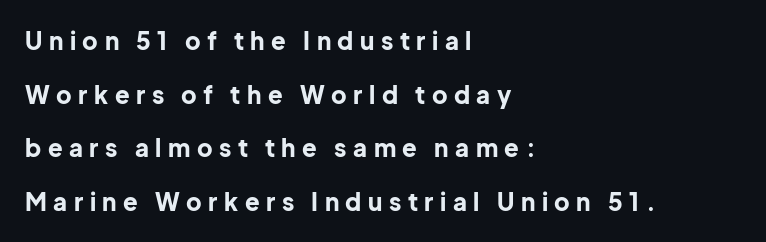
Heft: maximum for text — a bold. The foot of each line stays bare and open. Quick note: not italic, upright. This sample is left-justified, so line endings fall wherever the words run out. These lines stand farther apart than default settings would place them. The rendering inserts visible extra space after every character.
